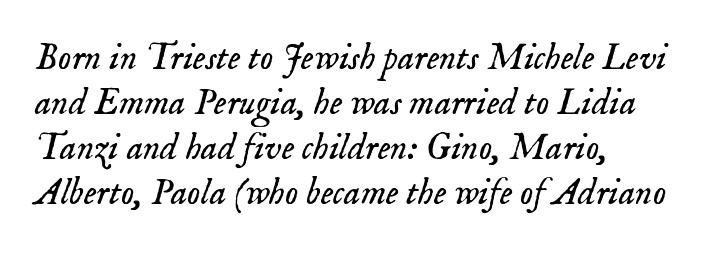
{"serif": "yes", "italic": "yes", "lean": "right", "slant_degrees": 18, "bold": "no", "weight": "light", "width": "normal", "stroke_contrast": "low", "x_height": "small", "monospaced": "no", "underline": "no", "align": "left", "line_spacing_ratio": 1.22, "letter_spacing": "normal", "letter_spacing_em": 0.0, "glyph_px": 37}
